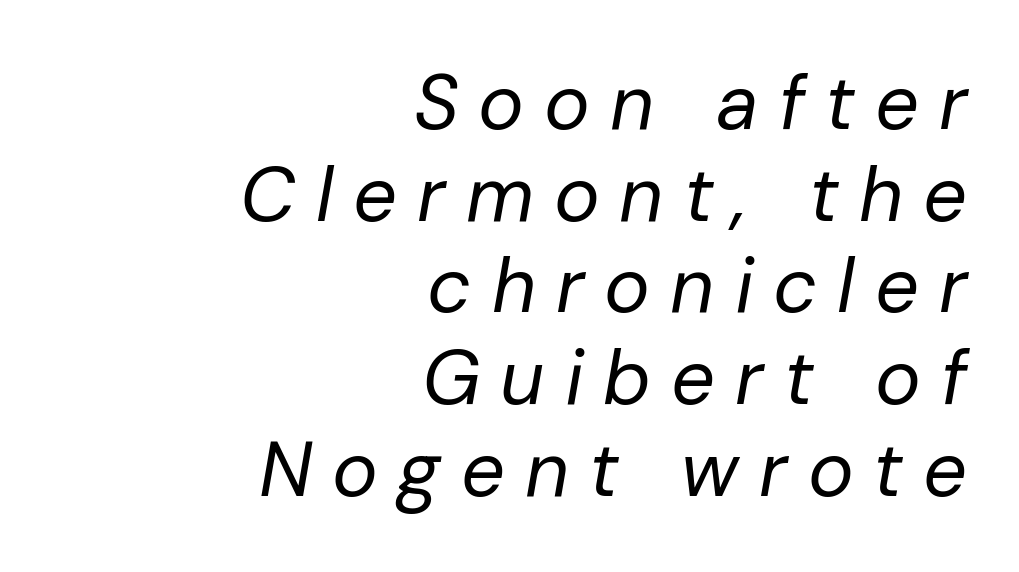
{"italic": "yes", "lean": "right", "slant_degrees": 10, "bold": "no", "weight": "regular", "width": "normal", "stroke_contrast": "low", "x_height": "medium", "monospaced": "no", "underline": "no", "align": "right", "line_spacing_ratio": 1.19, "letter_spacing": "wide", "letter_spacing_em": 0.26, "glyph_px": 77}
